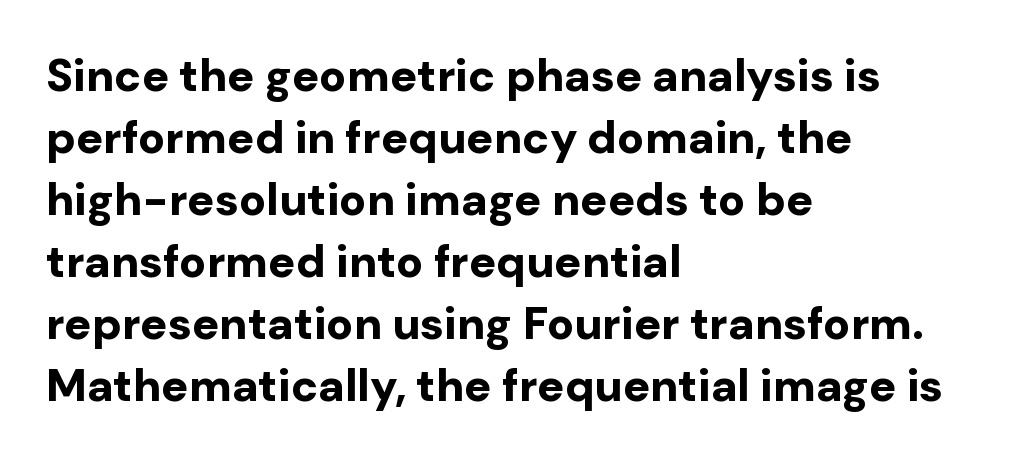
{"serif": "no", "italic": "no", "bold": "yes", "weight": "bold", "width": "normal", "stroke_contrast": "low", "x_height": "medium", "monospaced": "no", "underline": "no", "align": "left", "line_spacing": "normal", "line_spacing_ratio": 1.38, "letter_spacing": "normal", "letter_spacing_em": 0.0, "glyph_px": 45}
